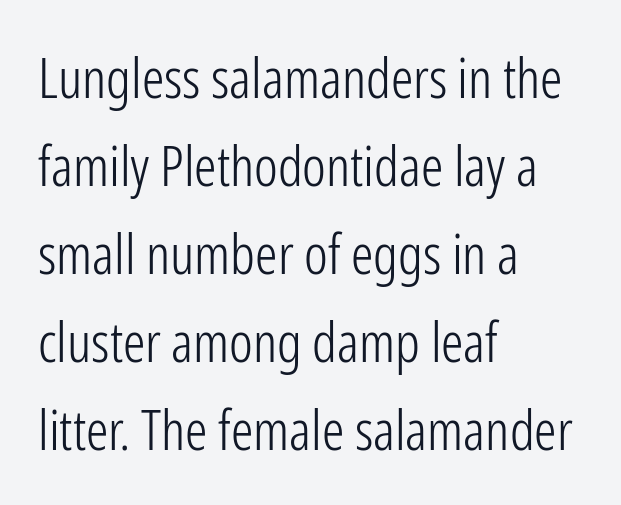
Q: Is the text bold? A: No.
Q: Is the text italic (slanted)? A: No, it is upright.
Q: Is the typeface a serif or a sans-serif typeface? A: Sans-serif.
Q: Is the text underlined? A: No.
Q: How is the paragraph aligned? A: Left-aligned.
Q: Is the spacing between letters normal or unusually wide? A: Normal.
Q: Is the spacing between lines tight, normal or loose? A: Normal.
Q: Width (condensed, normal, or wide)? A: Condensed.
Q: Stroke contrast? A: Low.
Q: x-height? A: Medium.
Q: Monospaced? A: No.
